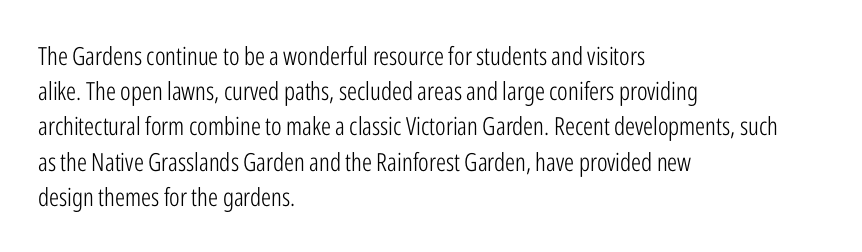
Q: Is the text bold? A: No.
Q: Is the text italic (slanted)? A: No, it is upright.
Q: Is the text underlined? A: No.
Q: How is the paragraph aligned? A: Left-aligned.
Q: Is the spacing between letters normal or unusually wide? A: Normal.
Q: Is the spacing between lines tight, normal or loose? A: Normal.
